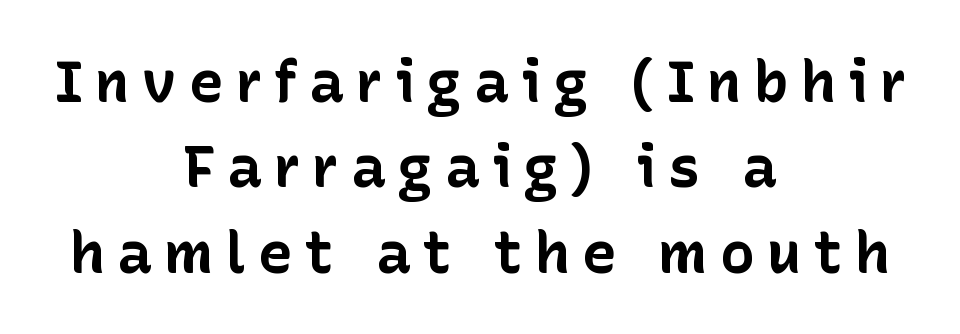
The image shows 58 px bold sans-serif type, upright; set centered, normal line spacing (1.47x), unusually wide letter spacing (+0.21 em), not underlined; low stroke contrast and a medium x-height.
